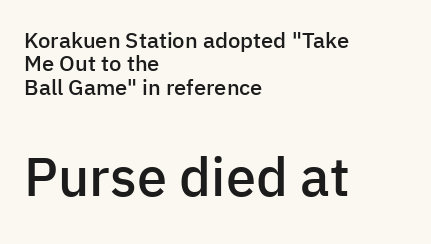
Q: Is the text bold? A: Semi-bold.
Q: Is the text italic (slanted)? A: No, it is upright.
Q: Is the typeface a serif or a sans-serif typeface? A: Sans-serif.
Q: Is the text underlined? A: No.
Q: How is the paragraph aligned? A: Left-aligned.
Q: Is the spacing between letters normal or unusually wide? A: Normal.
Q: Is the spacing between lines tight, normal or loose? A: Tight.
Q: Which block of text is set in a larger size, the first (top) or the second (bottom)? A: The second (bottom) one.
Q: Width (condensed, normal, or wide)? A: Normal.
Q: Stroke contrast? A: Low.
Q: x-height? A: Medium.
Q: Monospaced? A: No.
